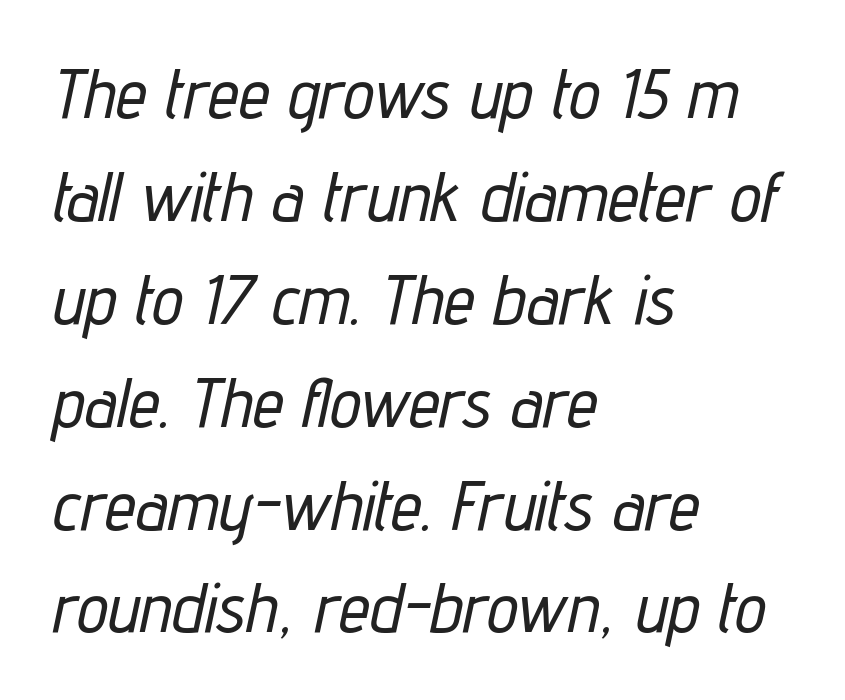
Italic? Definitely — the glyphs are oblique. Think of a printed novel: that variable character pitch is what you see here. Successive baselines arrive at the customary interval. Glyph-to-glyph distance matches everyday printed text.
